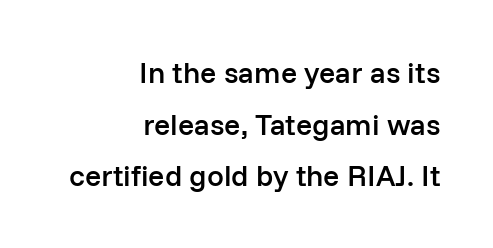
{"serif": "no", "italic": "no", "bold": "semi", "weight": "semibold", "width": "normal", "stroke_contrast": "low", "x_height": "medium", "monospaced": "no", "underline": "no", "align": "right", "line_spacing_ratio": 1.72, "letter_spacing": "normal", "letter_spacing_em": 0.0, "glyph_px": 30}
